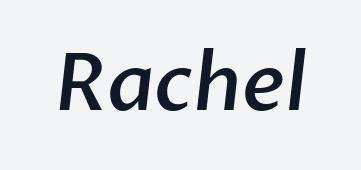
The passage shown is not underscored anywhere. Heft: intermediate — a semibold. A typesetter would call this proportional, since set widths differ per character. Words appear dense and cohesive because spacing is normal. I'd call this a sans setting — the letters go barefoot.
